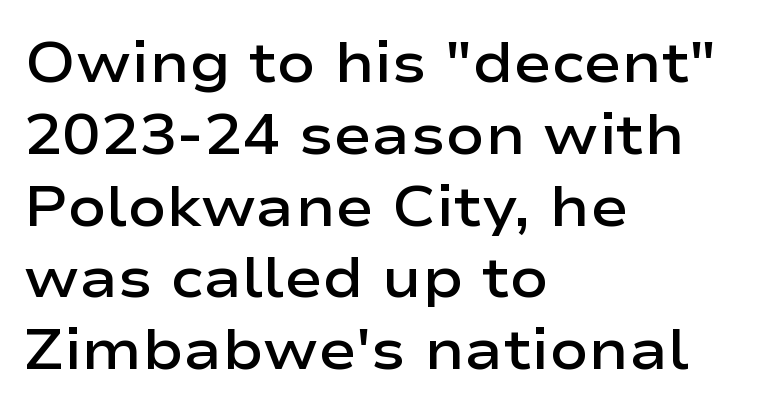
{"serif": "no", "italic": "no", "bold": "semi", "weight": "semibold", "width": "wide", "stroke_contrast": "low", "x_height": "medium", "monospaced": "no", "underline": "no", "align": "left", "line_spacing": "normal", "line_spacing_ratio": 1.26, "letter_spacing": "normal", "letter_spacing_em": 0.0, "glyph_px": 57}
